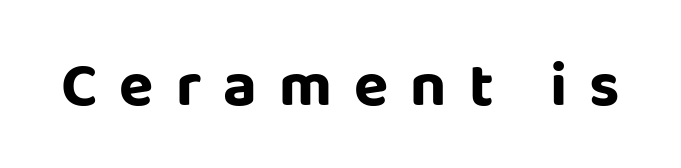
Unlike a traditional serif, this face leaves its strokes unadorned. The specimen reads as upright at a glance. On the weight axis this lands at bold, roughly 700. Substantial extra tracking has been applied to these lines. Underline: absent. Character widths vary here, with narrow letters taking less room than wide ones.
